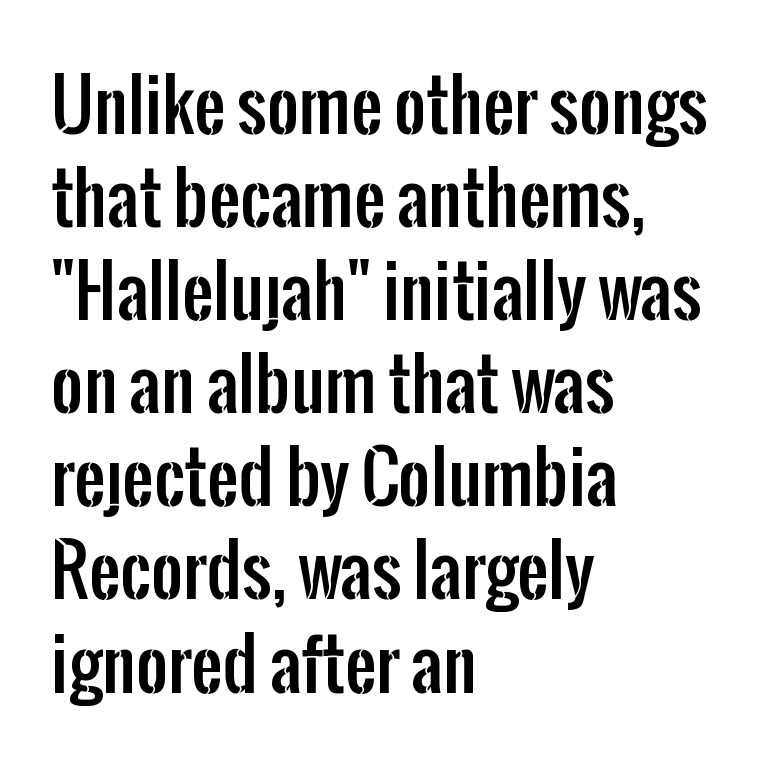
The image shows 70 px condensed sans-serif type, upright; set left-aligned, normal line spacing (1.33x), normal letter spacing, not underlined; low stroke contrast and a medium x-height.
